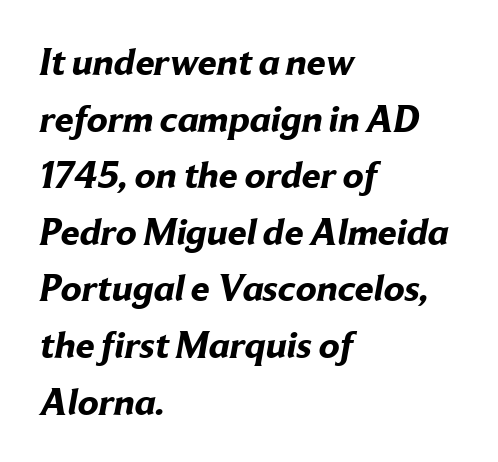
{"serif": "no", "bold": "yes", "weight": "bold", "width": "normal", "stroke_contrast": "low", "x_height": "medium", "monospaced": "no", "underline": "no", "align": "left", "line_spacing": "normal", "line_spacing_ratio": 1.49, "letter_spacing": "normal", "letter_spacing_em": 0.0, "glyph_px": 38}
